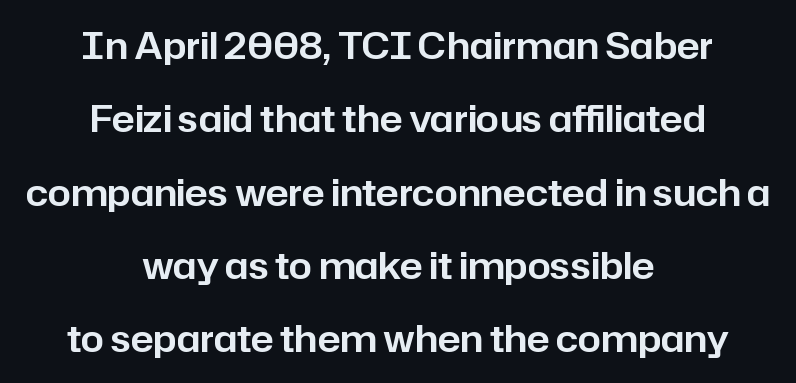
The image shows 37 px sans-serif type, upright; set centered, loose line spacing (1.98x), normal letter spacing, not underlined; low stroke contrast and a medium x-height.
